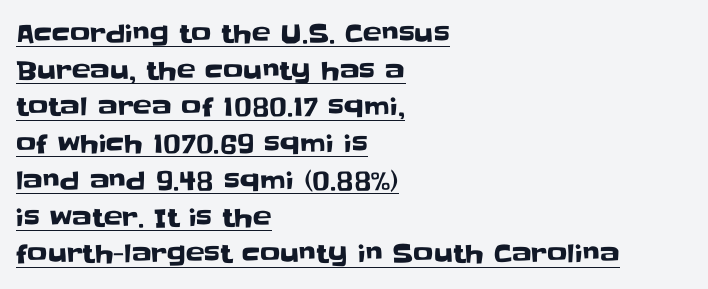
{"italic": "no", "underline": "yes", "align": "left", "line_spacing": "normal", "line_spacing_ratio": 1.47, "letter_spacing": "normal", "letter_spacing_em": 0.0, "glyph_px": 25}
